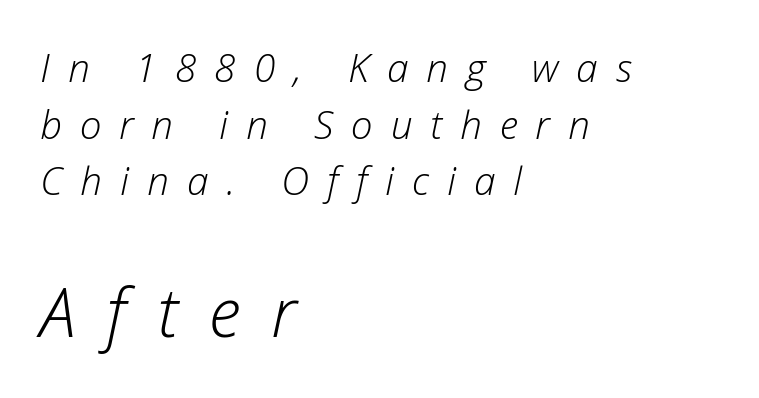
Varying glyph widths throughout — classic text-font behaviour. Characters are canted at an angle relative to the baseline's perpendicular. Summary of vertical rhythm: regular, with standard interline spacing. If you squint, the bottom block still reads clearly — it's the larger of the two. Look at the tracking — it's clearly loosened, letters drifting apart.
